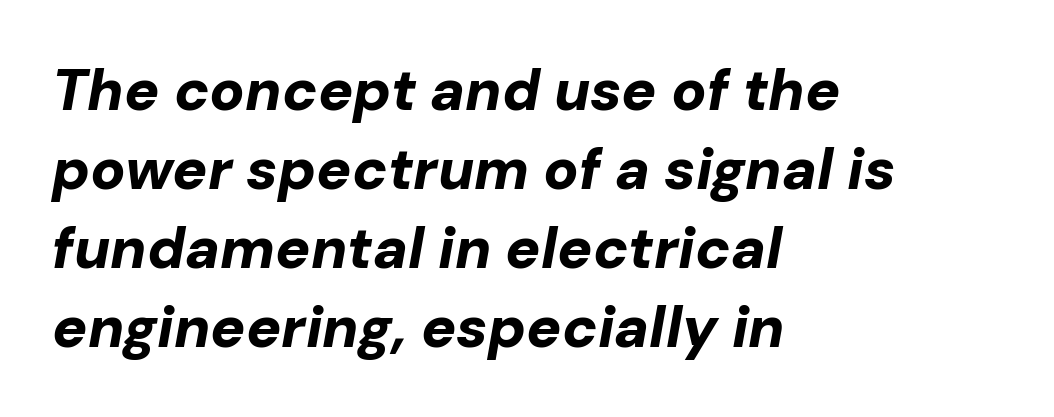
Characters are canted at an angle relative to the baseline's perpendicular. Underline: absent. These lines stack with their left ends in a neat column. The block of text has a typical density, with ordinary space between rows. Standard letterfit; no display-style spreading of the glyphs.
